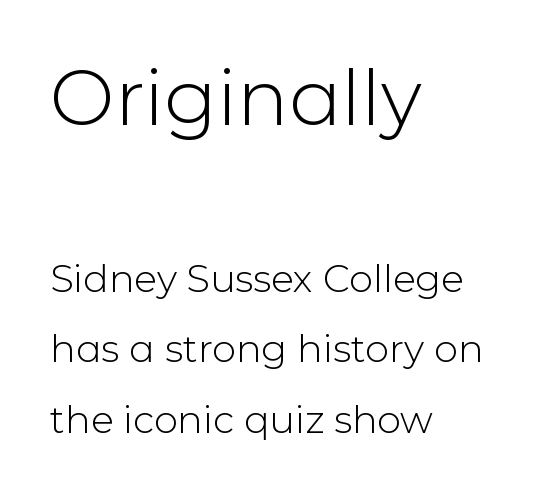
Q: Is the text bold? A: No.
Q: Is the text italic (slanted)? A: No, it is upright.
Q: Is the typeface a serif or a sans-serif typeface? A: Sans-serif.
Q: Is the text underlined? A: No.
Q: How is the paragraph aligned? A: Left-aligned.
Q: Is the spacing between letters normal or unusually wide? A: Normal.
Q: Which block of text is set in a larger size, the first (top) or the second (bottom)? A: The first (top) one.
Q: Width (condensed, normal, or wide)? A: Normal.
Q: Stroke contrast? A: Low.
Q: x-height? A: Medium.
Q: Monospaced? A: No.
